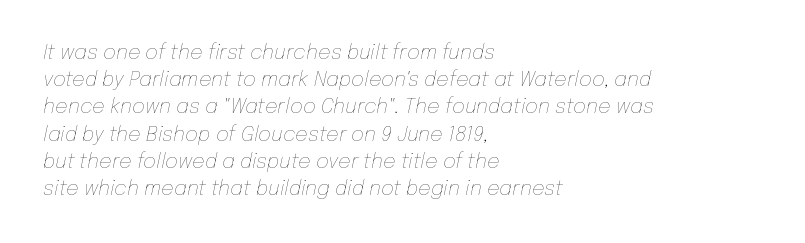
Short note: letters normally spaced. The paragraph shown leans on its left margin. The cut favours lightness, reaching ordinary text weight at its darkest. The strip under each line holds only bare page.
